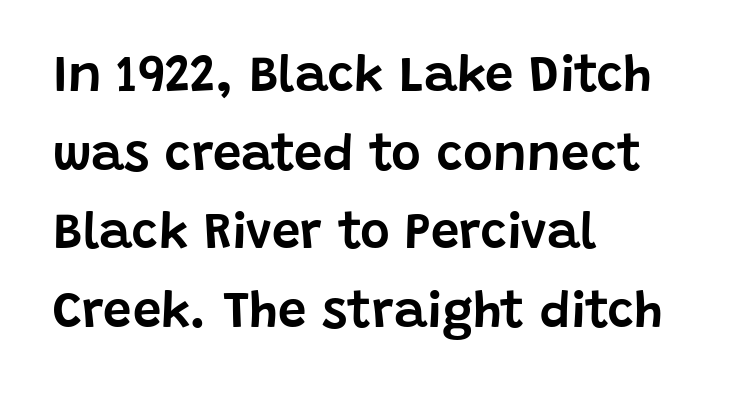
Q: Is the text italic (slanted)? A: No, it is upright.
Q: Is the typeface a serif or a sans-serif typeface? A: Sans-serif.
Q: Is the text underlined? A: No.
Q: How is the paragraph aligned? A: Left-aligned.
Q: Is the spacing between letters normal or unusually wide? A: Normal.
Q: Is the spacing between lines tight, normal or loose? A: Normal.
Q: Width (condensed, normal, or wide)? A: Normal.
Q: Stroke contrast? A: Low.
Q: x-height? A: Large.
Q: Monospaced? A: No.
